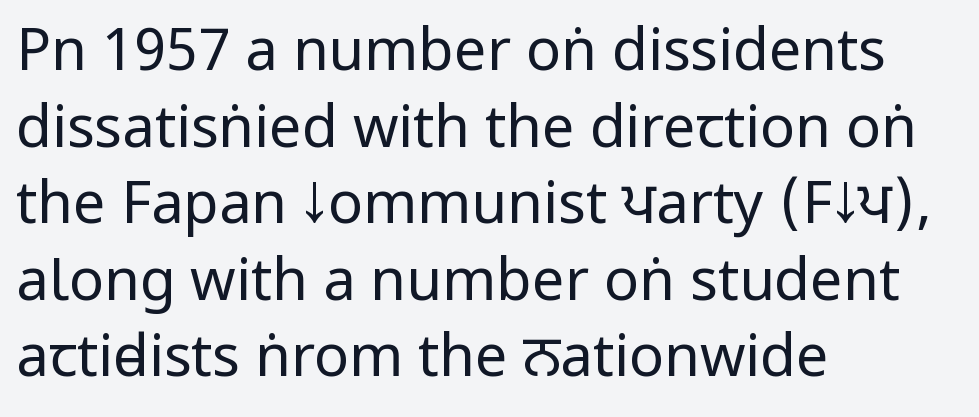
The image shows 58 px regular-weight, condensed sans-serif type, upright; set left-aligned, normal line spacing (1.32x), normal letter spacing, not underlined; low stroke contrast and a large x-height.
